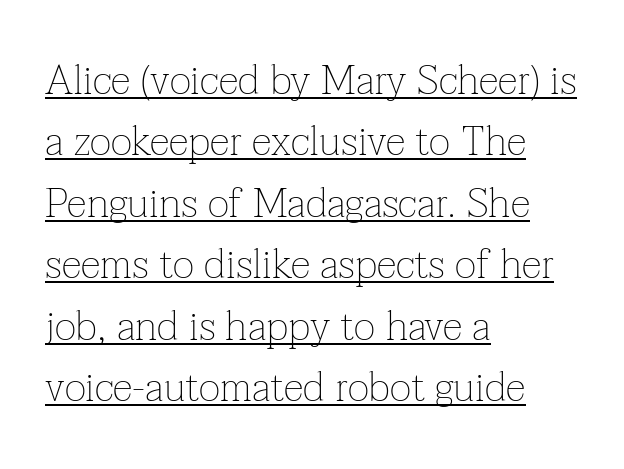
{"serif": "yes", "italic": "no", "bold": "no", "weight": "thin", "width": "normal", "stroke_contrast": "low", "x_height": "medium", "monospaced": "no", "underline": "yes", "align": "left", "line_spacing": "normal", "line_spacing_ratio": 1.5, "letter_spacing": "normal", "letter_spacing_em": 0.0, "glyph_px": 41}
